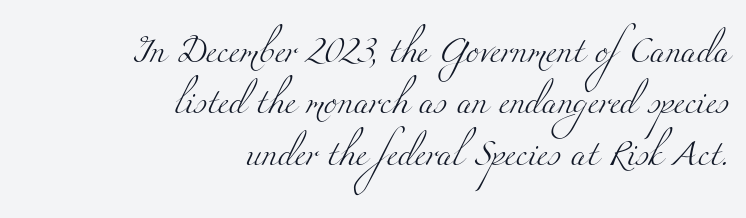
Q: Is the text bold? A: No.
Q: Is the text underlined? A: No.
Q: How is the paragraph aligned? A: Right-aligned.
Q: Is the spacing between letters normal or unusually wide? A: Normal.
Q: Is the spacing between lines tight, normal or loose? A: Loose.
